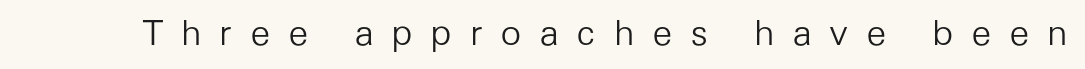
{"serif": "no", "italic": "no", "bold": "no", "weight": "light", "width": "normal", "stroke_contrast": "low", "x_height": "medium", "monospaced": "no", "underline": "no", "letter_spacing": "wide", "letter_spacing_em": 0.5, "glyph_px": 35}
